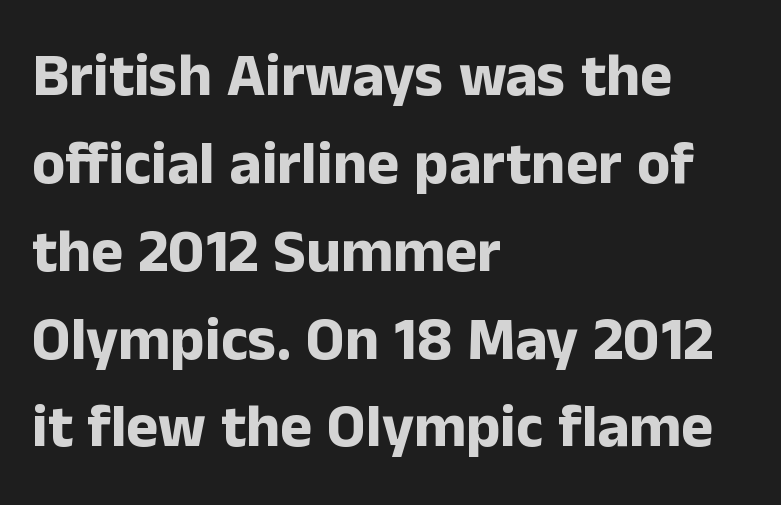
{"serif": "no", "italic": "no", "bold": "yes", "weight": "bold", "width": "normal", "stroke_contrast": "low", "x_height": "medium", "monospaced": "no", "underline": "no", "align": "left", "line_spacing": "normal", "line_spacing_ratio": 1.44, "letter_spacing": "normal", "letter_spacing_em": 0.0, "glyph_px": 61}
